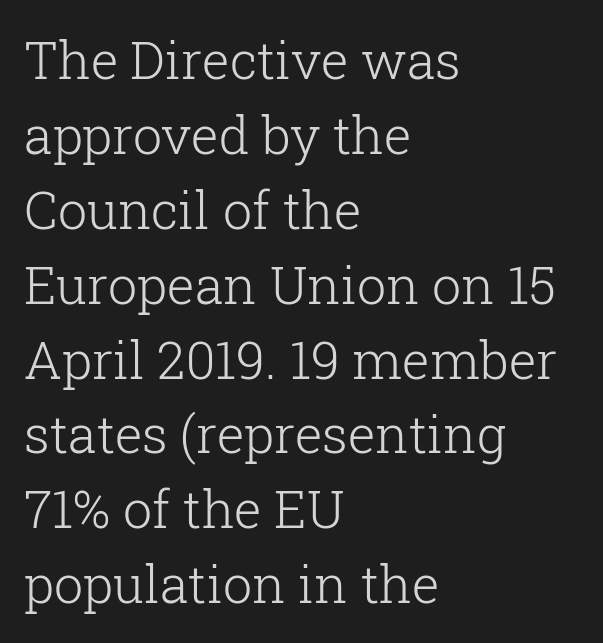
{"serif": "yes", "italic": "no", "bold": "no", "weight": "light", "width": "normal", "stroke_contrast": "low", "x_height": "medium", "monospaced": "no", "underline": "no", "align": "left", "line_spacing": "normal", "line_spacing_ratio": 1.44, "letter_spacing": "normal", "letter_spacing_em": 0.0, "glyph_px": 52}
